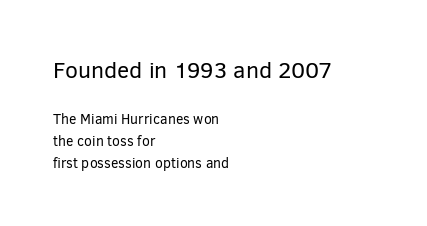
Between these two stacked blocks, the higher one wins on size. A quiet, ordinary-to-light weight characterises the typeface. These lines stack with their left ends in a neat column. Default kerning and tracking; the words read as compact shapes. A typesetter would mark this as roman, not italic. The space between consecutive lines is moderate.
